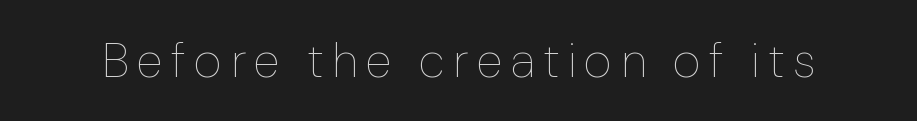
{"italic": "no", "bold": "no", "weight": "thin", "width": "normal", "stroke_contrast": "low", "x_height": "medium", "monospaced": "no", "underline": "no", "glyph_px": 49}
